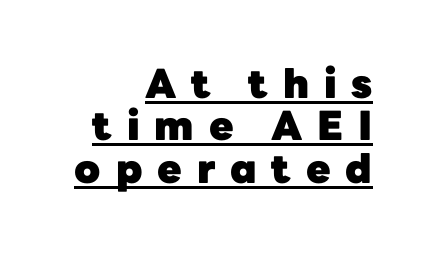
The image shows 40 px heavy sans-serif type, upright; set right-aligned, tight line spacing (1.06x), unusually wide letter spacing (+0.37 em), underlined; low stroke contrast and a medium x-height.
